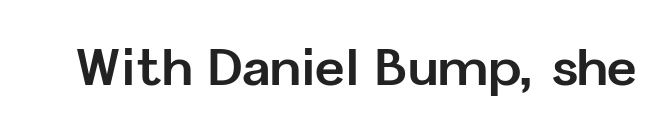
Q: Is the text bold? A: Yes.
Q: Is the text italic (slanted)? A: No, it is upright.
Q: Is the typeface a serif or a sans-serif typeface? A: Sans-serif.
Q: Is the text underlined? A: No.
Q: Is the spacing between letters normal or unusually wide? A: Normal.
Q: Width (condensed, normal, or wide)? A: Normal.
Q: Stroke contrast? A: Low.
Q: x-height? A: Medium.
Q: Monospaced? A: No.
